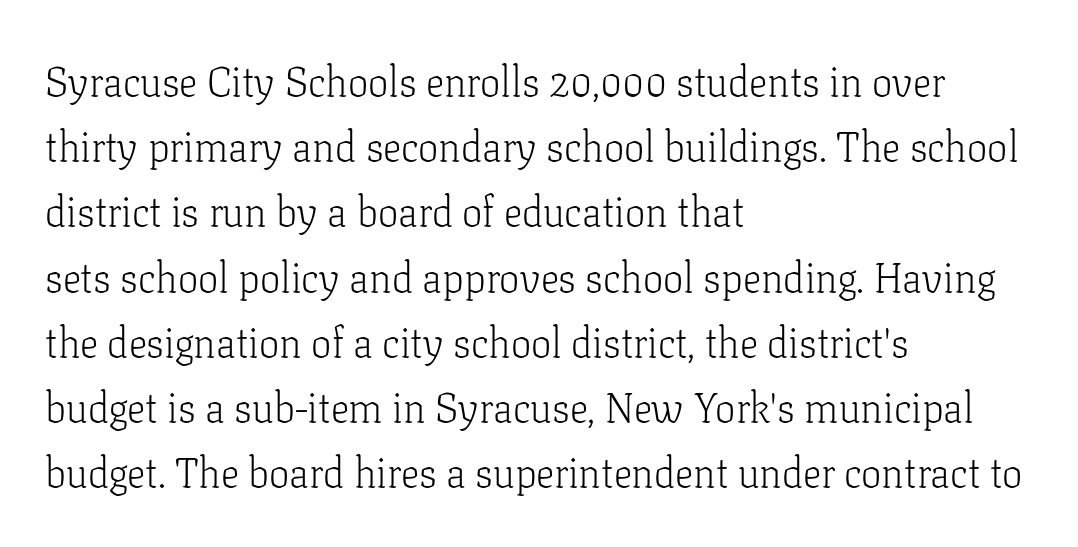
The image shows 41 px light serif type, upright; set left-aligned, normal line spacing (1.59x), normal letter spacing, not underlined; low stroke contrast and a medium x-height.
